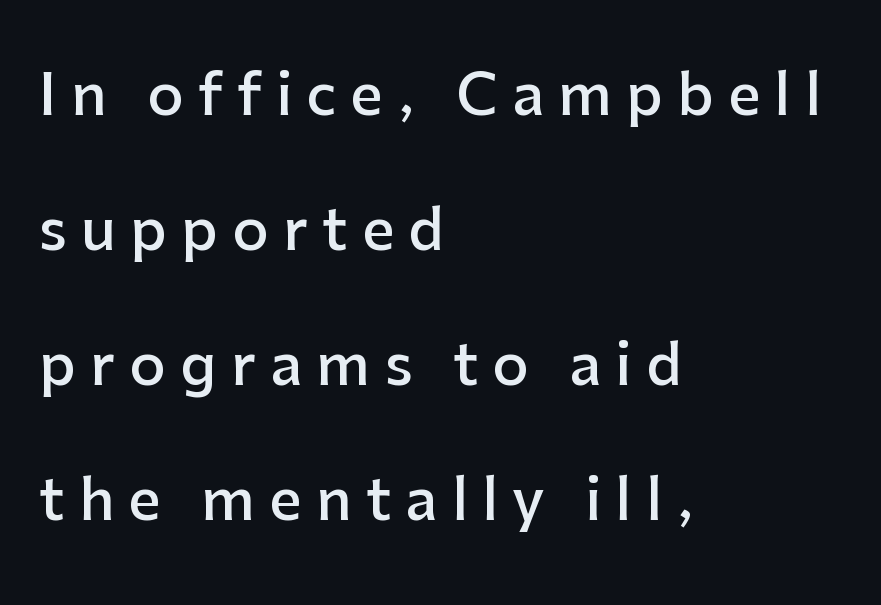
The image shows 57 px semibold sans-serif type, upright; set left-aligned, loose line spacing (2.37x), unusually wide letter spacing (+0.25 em), not underlined; low stroke contrast and a medium x-height.
